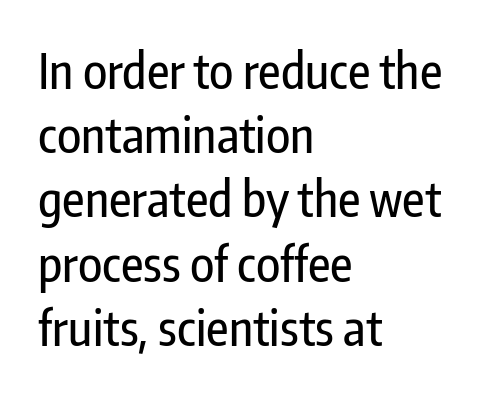
Whoever set this chose a conventional vertical rhythm. The typography opts for an upright posture over an oblique one. The space beneath each line is pristine and unruled. Caption: standard tracking, unaltered. Which margin do the lines hug? The left one — the right edge is uneven.
